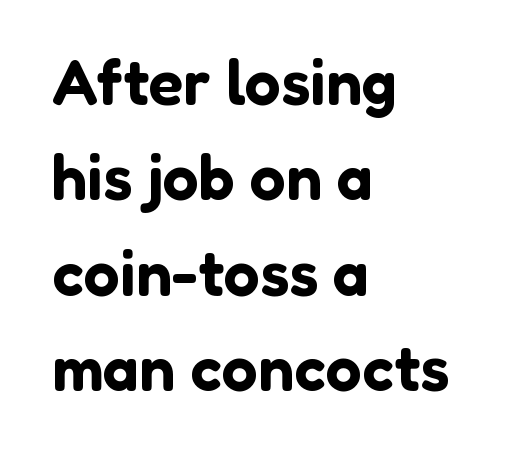
Q: Is the text italic (slanted)? A: No, it is upright.
Q: Is the typeface a serif or a sans-serif typeface? A: Sans-serif.
Q: Is the text underlined? A: No.
Q: How is the paragraph aligned? A: Left-aligned.
Q: Is the spacing between letters normal or unusually wide? A: Normal.
Q: Is the spacing between lines tight, normal or loose? A: Normal.
Q: Width (condensed, normal, or wide)? A: Normal.
Q: Stroke contrast? A: Low.
Q: x-height? A: Medium.
Q: Monospaced? A: No.
